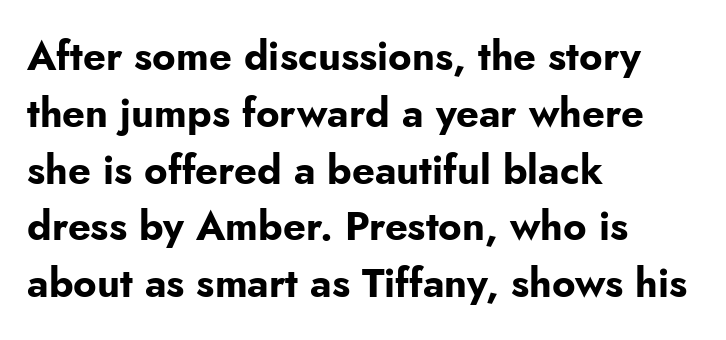
Lines of text with bare space underneath. The space between consecutive lines is moderate. Italic? Not at all — the glyphs are vertical. Casual observation: everything's shoved over to the left.
